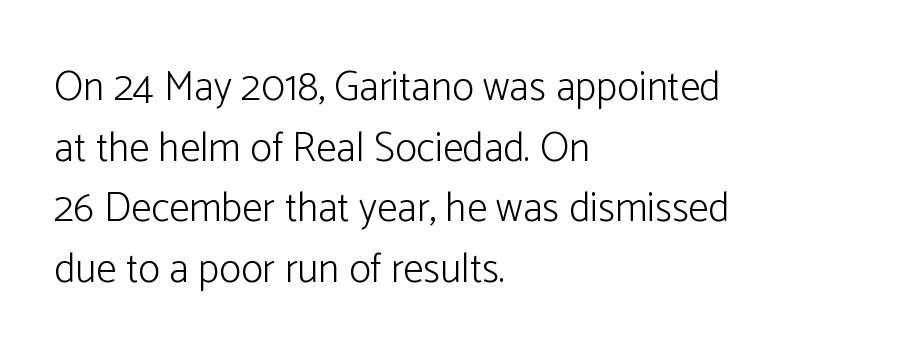
The image shows 41 px light sans-serif type, upright; set left-aligned, normal line spacing (1.48x), normal letter spacing, not underlined; low stroke contrast and a medium x-height.
